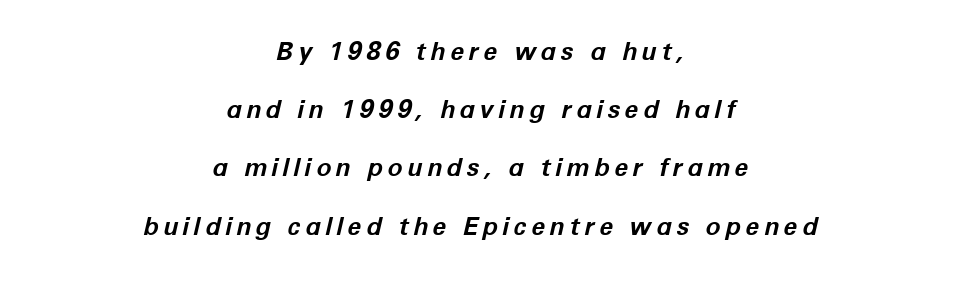
The glyphs are unaccompanied by any horizontal stroke below them. Look at the stroke-to-counter ratio: heavy, a bold. Compared with ordinary roman type, these characters are visibly tilted. One-word summary of the alignment: center.
